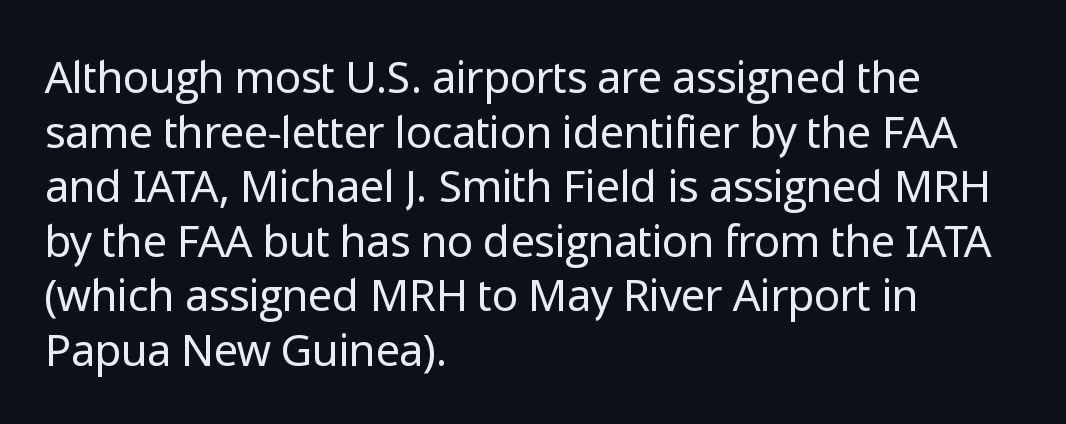
Q: Is the text bold? A: No.
Q: Is the text italic (slanted)? A: No, it is upright.
Q: Is the typeface a serif or a sans-serif typeface? A: Sans-serif.
Q: Is the text underlined? A: No.
Q: How is the paragraph aligned? A: Left-aligned.
Q: Is the spacing between letters normal or unusually wide? A: Normal.
Q: Width (condensed, normal, or wide)? A: Normal.
Q: Stroke contrast? A: Low.
Q: x-height? A: Medium.
Q: Monospaced? A: No.
